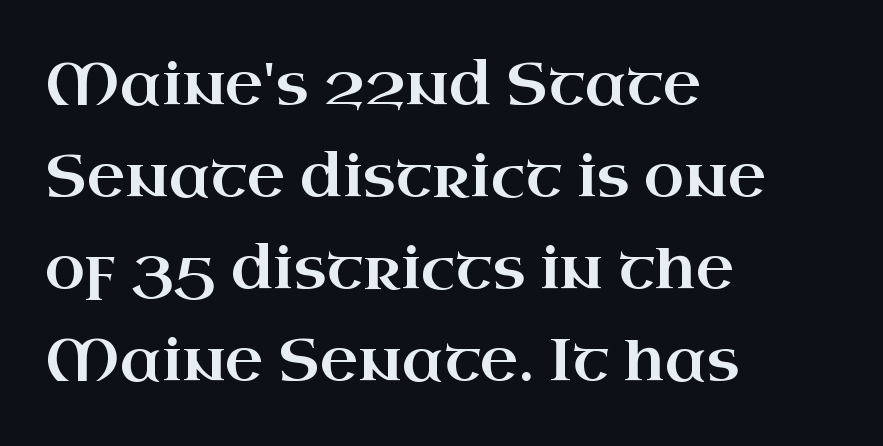
Q: Is the text italic (slanted)? A: No, it is upright.
Q: Is the typeface a serif or a sans-serif typeface? A: Serif.
Q: Is the text underlined? A: No.
Q: How is the paragraph aligned? A: Left-aligned.
Q: Is the spacing between letters normal or unusually wide? A: Normal.
Q: Is the spacing between lines tight, normal or loose? A: Normal.
Q: Width (condensed, normal, or wide)? A: Wide.
Q: Stroke contrast? A: High.
Q: x-height? A: Small.
Q: Monospaced? A: No.
